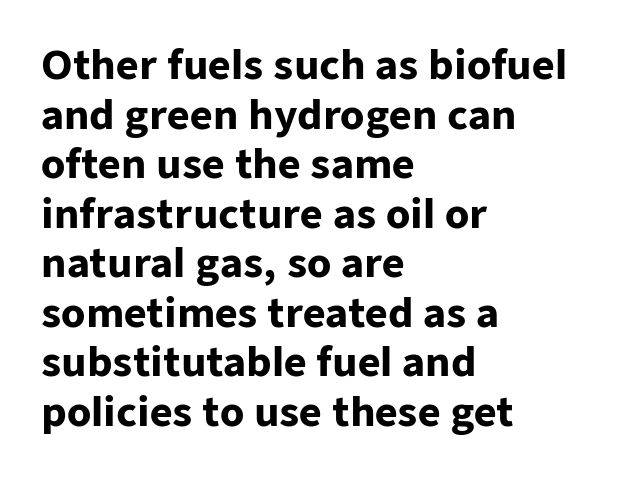
The image shows 39 px heavy sans-serif type, upright; set left-aligned, normal line spacing (1.27x), normal letter spacing, not underlined; low stroke contrast and a medium x-height.
